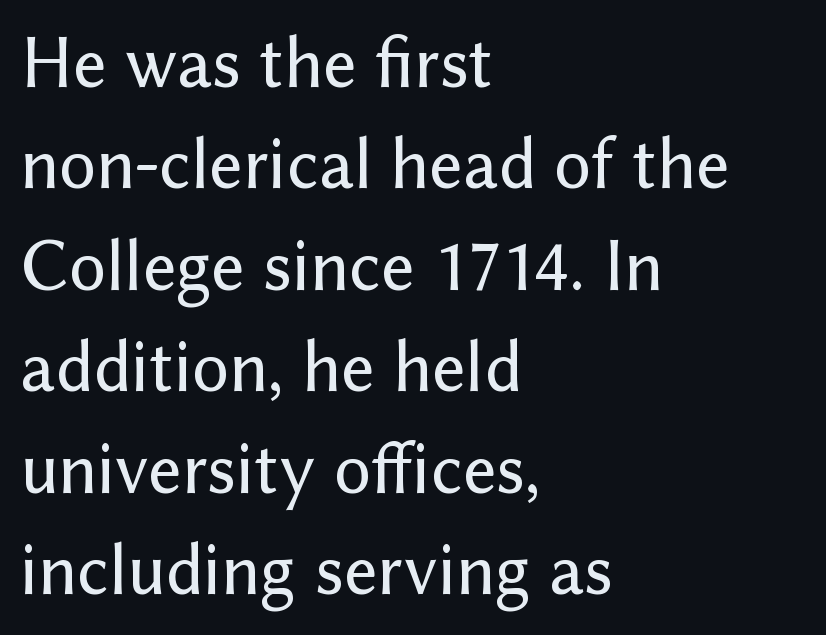
Regular leading. Italic? Not at all — the glyphs are vertical. If you drew a ruler down the left edge, every line would touch it. You can tell from the bare stems that sans-serif type was used. The passage shown is typed in a proportional face where columns would drift.
